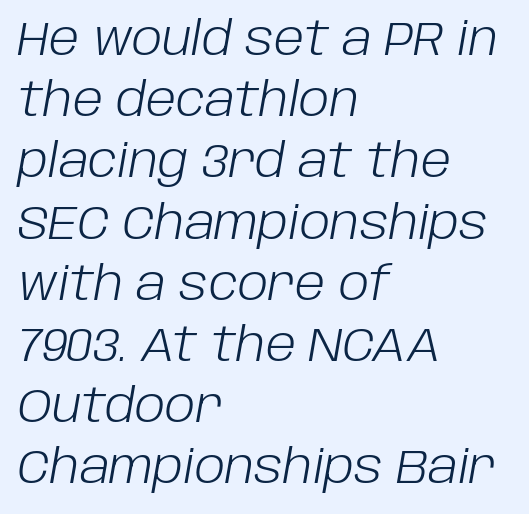
{"italic": "yes", "lean": "right", "slant_degrees": 10, "bold": "no", "weight": "light", "width": "normal", "stroke_contrast": "low", "x_height": "large", "monospaced": "no", "underline": "no", "align": "left", "line_spacing": "normal", "line_spacing_ratio": 1.33, "letter_spacing": "normal", "letter_spacing_em": 0.0, "glyph_px": 46}
